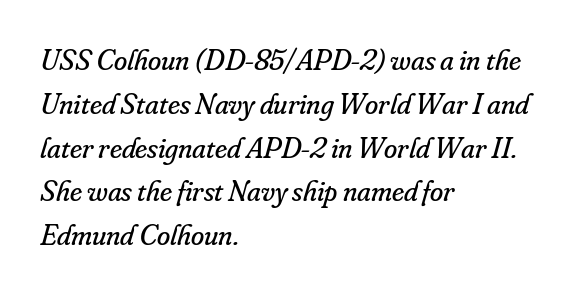
{"serif": "yes", "italic": "yes", "lean": "right", "slant_degrees": 16, "bold": "no", "weight": "regular", "width": "normal", "stroke_contrast": "low", "x_height": "small", "monospaced": "no", "underline": "no", "align": "left", "line_spacing": "normal", "line_spacing_ratio": 1.46, "letter_spacing": "normal", "letter_spacing_em": 0.0, "glyph_px": 30}
